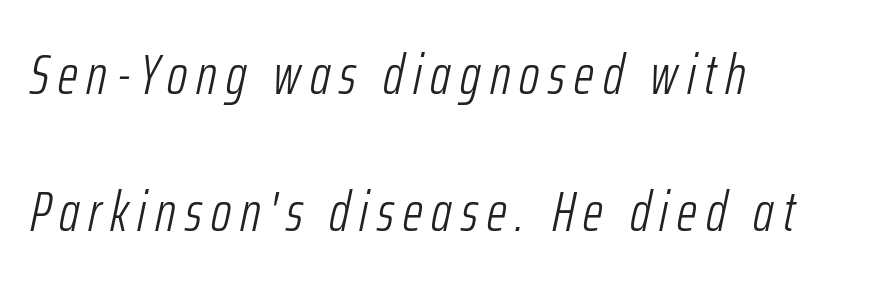
{"italic": "yes", "lean": "right", "slant_degrees": 12, "bold": "no", "weight": "light", "width": "condensed", "stroke_contrast": "low", "x_height": "medium", "monospaced": "no", "underline": "no", "align": "left", "line_spacing": "loose", "line_spacing_ratio": 2.45, "glyph_px": 56}
